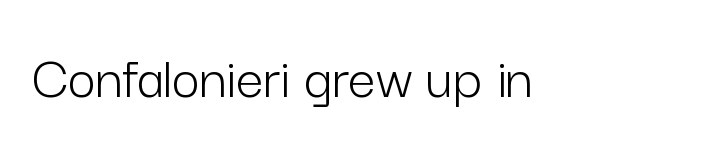
A quiet, ordinary-to-light weight characterises the typeface. The letters stand straight up with perfectly vertical stems. A sans-serif font was chosen for this passage. The area under the type is left untouched. The letters advance in unequal steps, a hallmark of proportional type.
